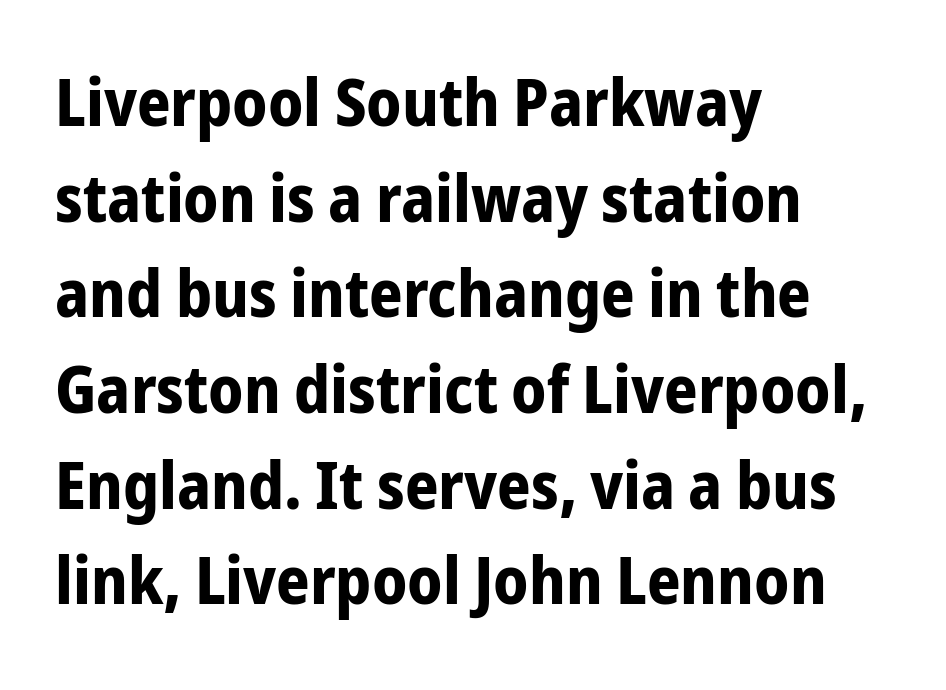
{"serif": "no", "italic": "no", "bold": "yes", "weight": "bold", "width": "condensed", "stroke_contrast": "low", "x_height": "medium", "monospaced": "no", "underline": "no", "align": "left", "line_spacing": "normal", "line_spacing_ratio": 1.45, "letter_spacing": "normal", "letter_spacing_em": 0.0, "glyph_px": 66}
